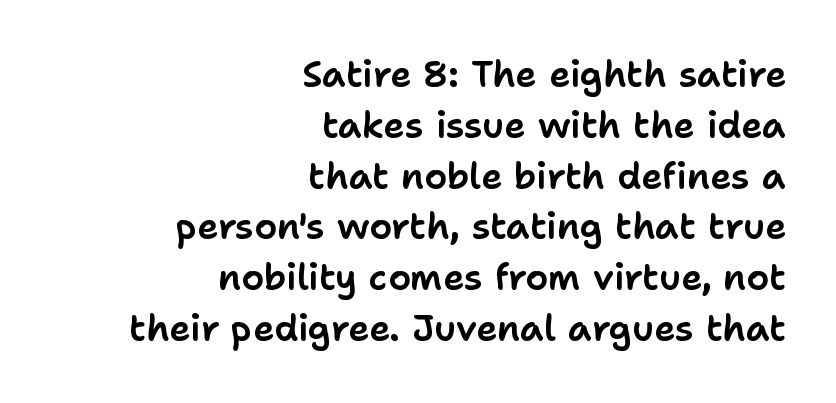
{"serif": "no", "italic": "no", "width": "normal", "stroke_contrast": "low", "x_height": "medium", "monospaced": "no", "underline": "no", "align": "right", "line_spacing": "normal", "line_spacing_ratio": 1.41, "letter_spacing": "normal", "letter_spacing_em": 0.0, "glyph_px": 36}
